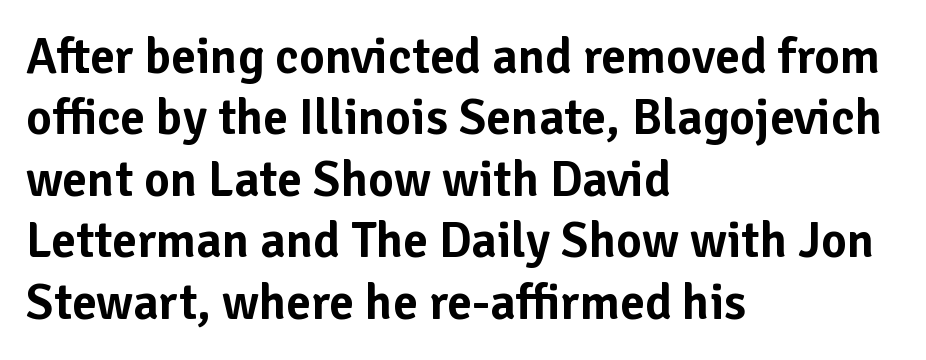
Q: Is the text italic (slanted)? A: No, it is upright.
Q: Is the typeface a serif or a sans-serif typeface? A: Sans-serif.
Q: Is the text underlined? A: No.
Q: How is the paragraph aligned? A: Left-aligned.
Q: Is the spacing between letters normal or unusually wide? A: Normal.
Q: Width (condensed, normal, or wide)? A: Normal.
Q: Stroke contrast? A: Low.
Q: x-height? A: Medium.
Q: Monospaced? A: No.
